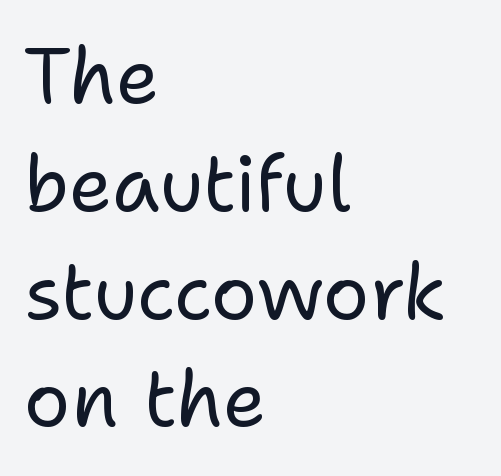
Q: Is the text bold? A: No.
Q: Is the text italic (slanted)? A: No, it is upright.
Q: Is the typeface a serif or a sans-serif typeface? A: Sans-serif.
Q: Is the text underlined? A: No.
Q: How is the paragraph aligned? A: Left-aligned.
Q: Is the spacing between letters normal or unusually wide? A: Normal.
Q: Is the spacing between lines tight, normal or loose? A: Normal.
Q: Width (condensed, normal, or wide)? A: Normal.
Q: Stroke contrast? A: Low.
Q: x-height? A: Medium.
Q: Monospaced? A: No.
